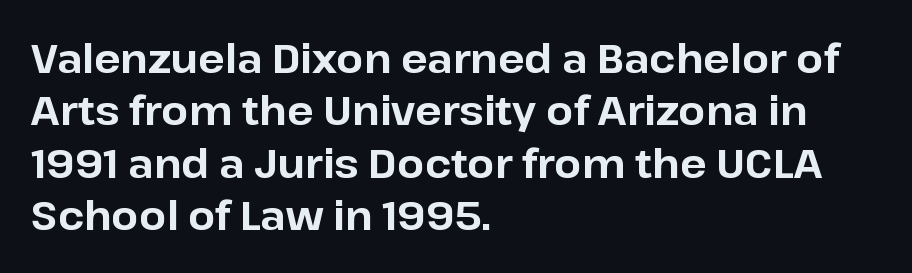
{"serif": "no", "italic": "no", "bold": "yes", "weight": "bold", "width": "normal", "stroke_contrast": "low", "x_height": "medium", "monospaced": "no", "underline": "no", "align": "left", "line_spacing": "normal", "line_spacing_ratio": 1.34, "letter_spacing": "normal", "letter_spacing_em": 0.0, "glyph_px": 39}
